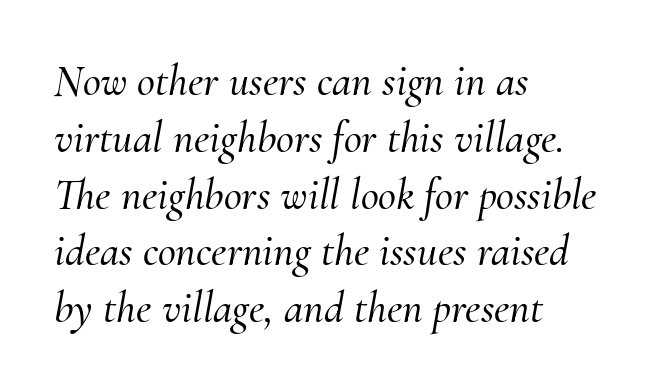
Notice how the passage keeps a crisp vertical edge on the left only. There's an unmistakable incline to the writing here. Evenly set lines give the paragraph a standard silhouette. You could not count columns in this text — the font is proportionally spaced.
